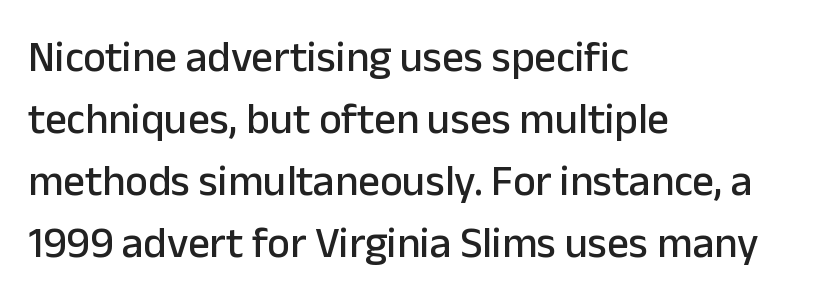
The image shows 43 px sans-serif type, upright; set left-aligned, normal line spacing (1.44x), normal letter spacing, not underlined; low stroke contrast and a medium x-height.
